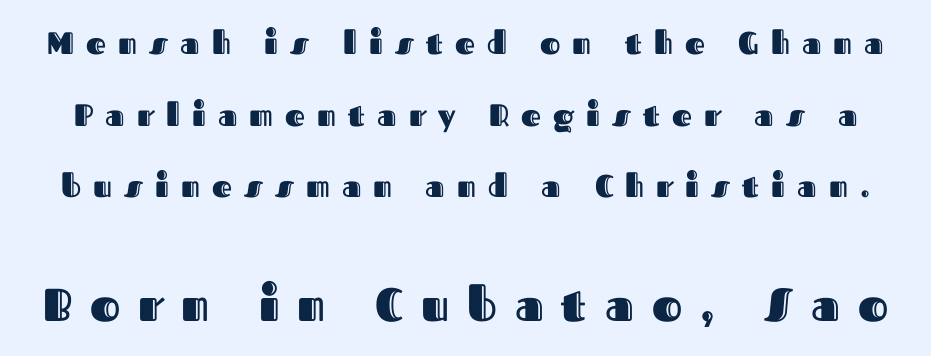
This is roman type, the default non-slanted kind. Is there much room between lines? Yes — plenty of vertical air separates them. Varying glyph widths throughout — classic text-font behaviour. Just letters on the line, the space beneath them empty.
